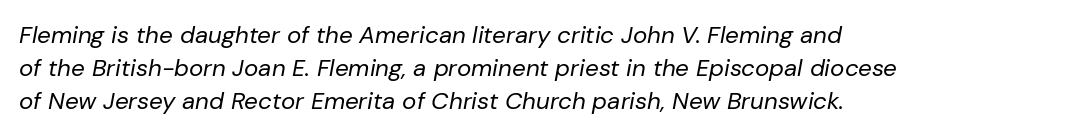
{"italic": "yes", "lean": "right", "slant_degrees": 10, "bold": "no", "underline": "no", "align": "left", "line_spacing": "normal", "line_spacing_ratio": 1.37, "letter_spacing": "normal", "letter_spacing_em": 0.0, "glyph_px": 24}
